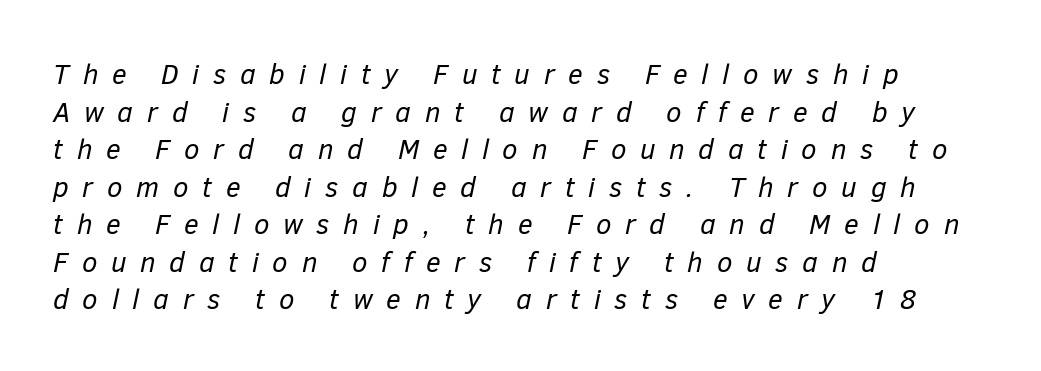
{"italic": "yes", "lean": "right", "slant_degrees": 12, "bold": "no", "weight": "regular", "width": "normal", "stroke_contrast": "low", "x_height": "medium", "monospaced": "no", "underline": "no", "align": "left", "line_spacing": "normal", "line_spacing_ratio": 1.34, "letter_spacing": "wide", "letter_spacing_em": 0.49, "glyph_px": 28}
